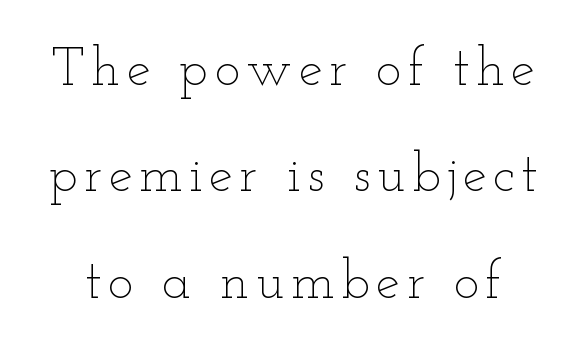
{"italic": "no", "bold": "no", "weight": "thin", "width": "wide", "stroke_contrast": "low", "x_height": "small", "monospaced": "no", "underline": "no", "line_spacing": "loose", "line_spacing_ratio": 1.97, "glyph_px": 54}
